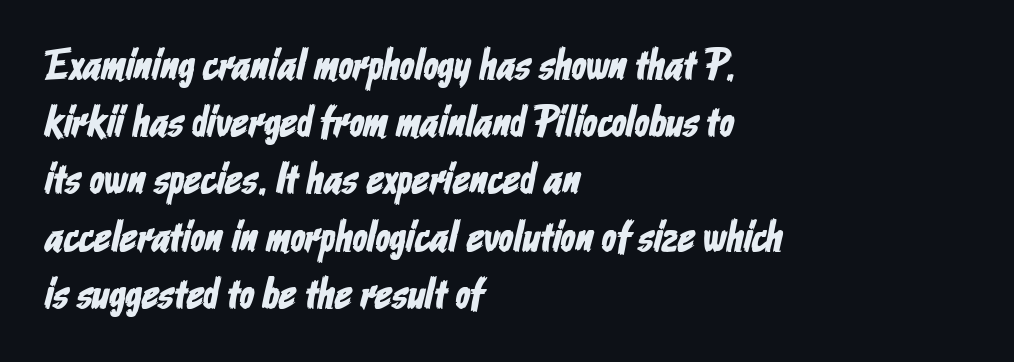
Q: Is the typeface a serif or a sans-serif typeface? A: Sans-serif.
Q: Is the text underlined? A: No.
Q: How is the paragraph aligned? A: Left-aligned.
Q: Is the spacing between letters normal or unusually wide? A: Normal.
Q: Is the spacing between lines tight, normal or loose? A: Normal.
Q: Width (condensed, normal, or wide)? A: Condensed.
Q: Stroke contrast? A: Low.
Q: x-height? A: Medium.
Q: Monospaced? A: No.
